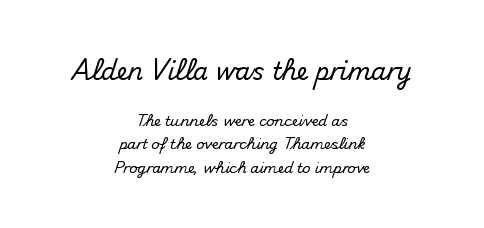
The image shows 24 px text type; set centered, normal line spacing (1.66x), normal letter spacing, not underlined; the first (top) block is 1.71x larger.
